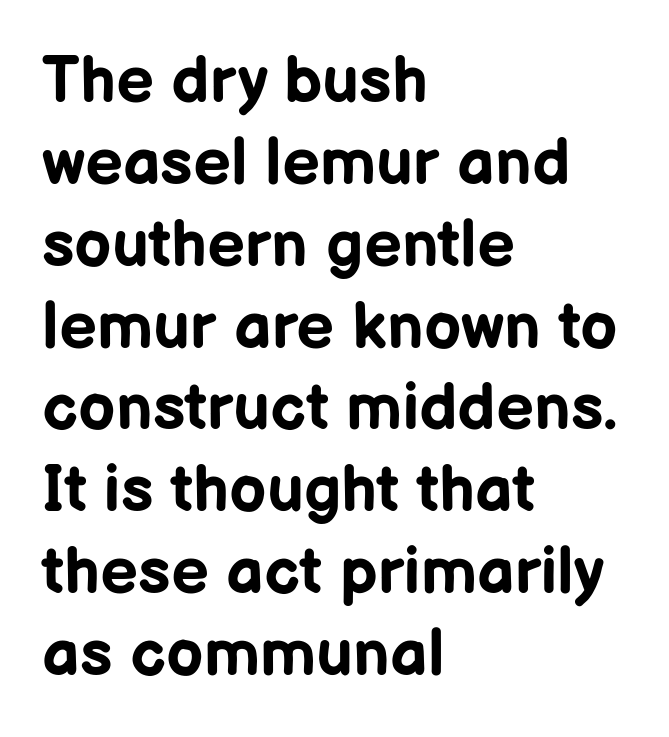
The image shows 66 px bold sans-serif type, upright; set left-aligned, line spacing 1.24x, normal letter spacing, not underlined; low stroke contrast and a medium x-height.
